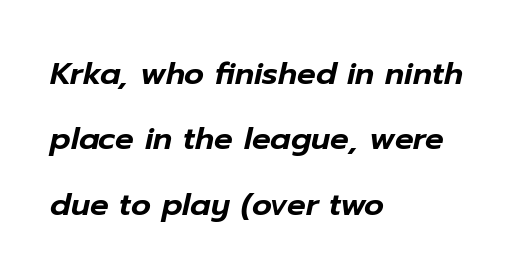
A typesetter would mark this as italic. Descenders hang freely into open space. What's the leading like? Stretched, with rows far apart. There is no visible air inserted between adjacent glyphs. A classic flush-left, rag-right setting is used for this passage.
